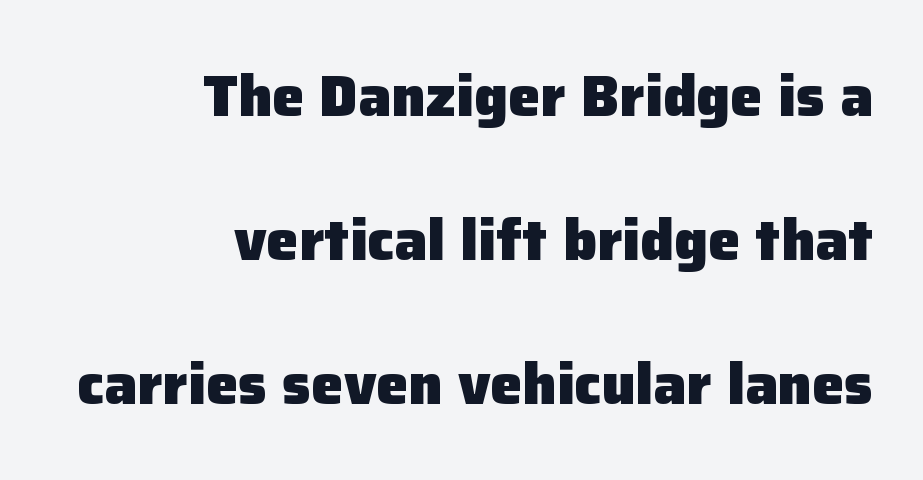
{"serif": "no", "italic": "no", "bold": "yes", "weight": "heavy", "width": "normal", "stroke_contrast": "low", "x_height": "medium", "monospaced": "no", "underline": "no", "align": "right", "line_spacing": "loose", "line_spacing_ratio": 2.48, "letter_spacing": "normal", "letter_spacing_em": 0.0, "glyph_px": 58}
